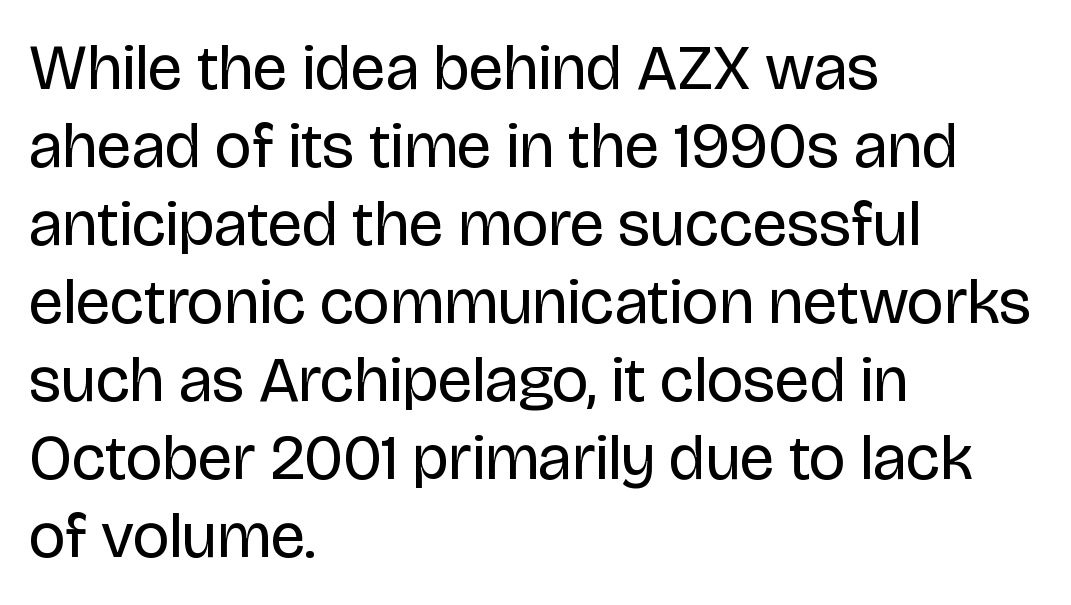
Spacing verdict: proportional, widths tailored to each character. The specimen reads as upright at a glance. The passage is arranged the way most books set body copy — flush left. Unmarked baselines from the first word to the last.
